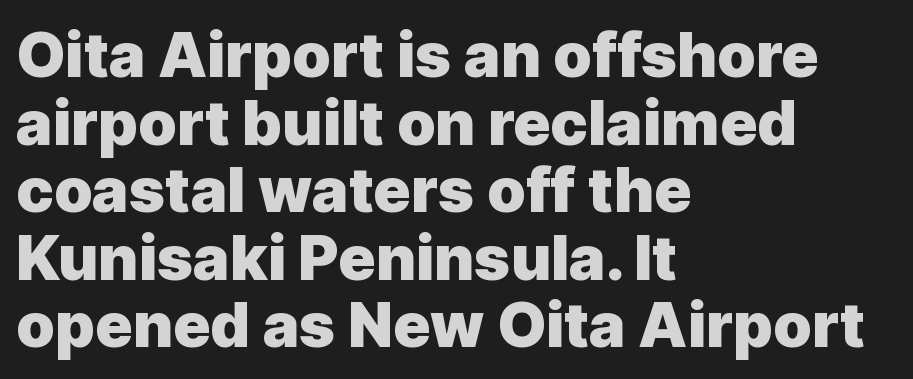
The image shows 62 px heavy sans-serif type, upright; set left-aligned, tight line spacing (1.09x), normal letter spacing, not underlined; a medium x-height.
